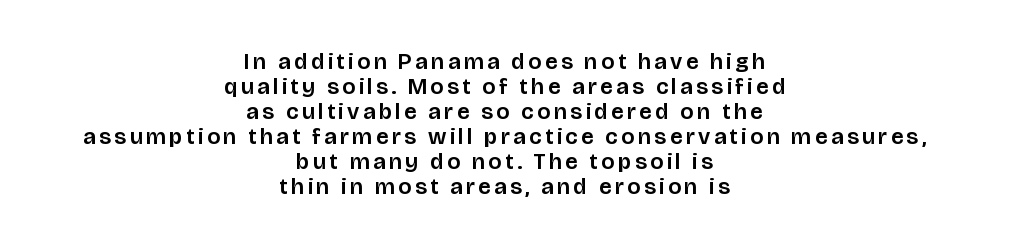
The image shows 23 px text type, upright; set centered, tight line spacing (1.09x), not underlined.
